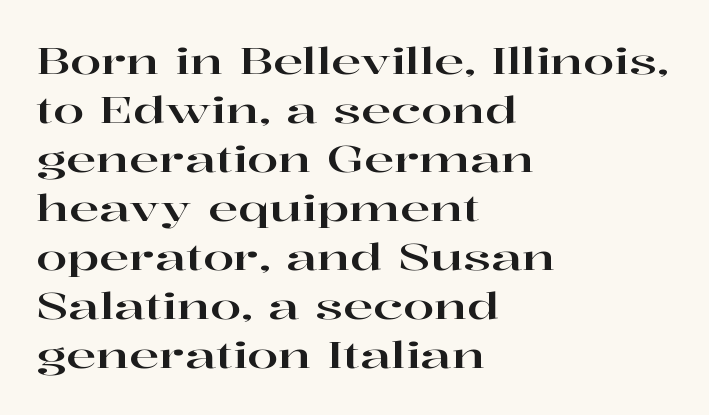
{"serif": "yes", "italic": "no", "width": "wide", "stroke_contrast": "high", "x_height": "medium", "monospaced": "no", "underline": "no", "align": "left", "line_spacing": "normal", "line_spacing_ratio": 1.36, "letter_spacing": "normal", "letter_spacing_em": 0.0, "glyph_px": 36}
